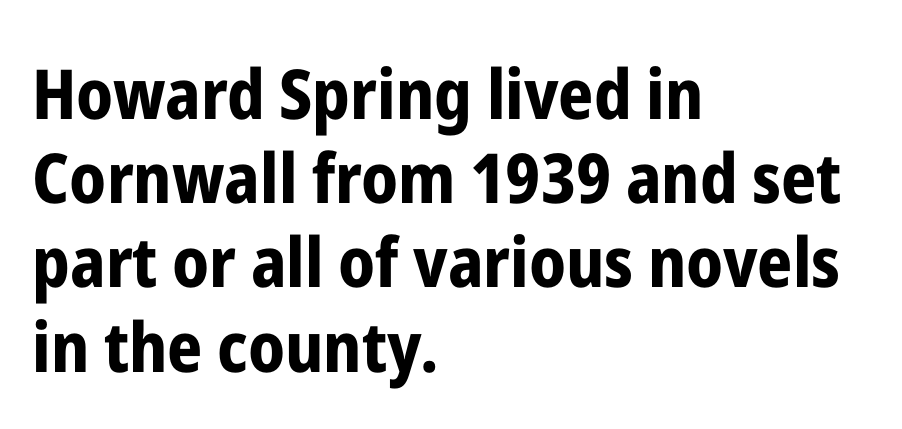
Q: Is the text bold? A: Yes.
Q: Is the text italic (slanted)? A: No, it is upright.
Q: Is the typeface a serif or a sans-serif typeface? A: Sans-serif.
Q: Is the text underlined? A: No.
Q: How is the paragraph aligned? A: Left-aligned.
Q: Is the spacing between letters normal or unusually wide? A: Normal.
Q: Width (condensed, normal, or wide)? A: Condensed.
Q: Stroke contrast? A: Low.
Q: x-height? A: Medium.
Q: Monospaced? A: No.
